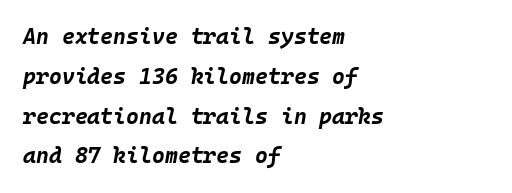
{"italic": "yes", "lean": "right", "slant_degrees": 10, "bold": "yes", "underline": "no", "align": "left", "line_spacing_ratio": 1.81, "letter_spacing": "normal", "letter_spacing_em": 0.0, "glyph_px": 22}
